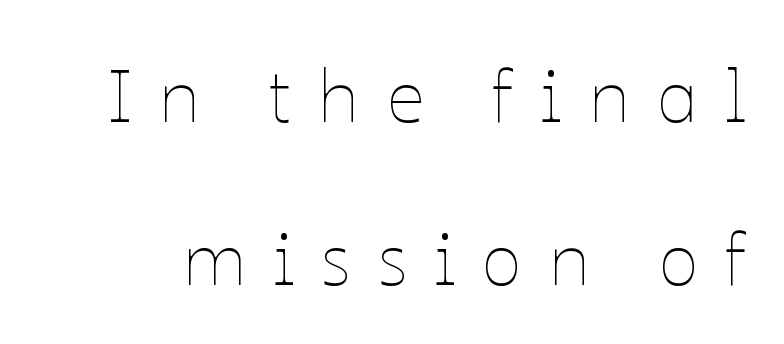
{"italic": "no", "bold": "no", "weight": "thin", "width": "normal", "stroke_contrast": "low", "x_height": "medium", "monospaced": "no", "underline": "no", "line_spacing": "loose", "line_spacing_ratio": 2.2, "letter_spacing": "wide", "letter_spacing_em": 0.36, "glyph_px": 74}
